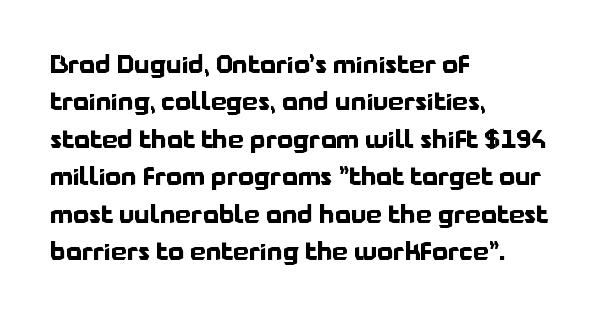
Q: Is the text bold? A: Yes.
Q: Is the text italic (slanted)? A: No, it is upright.
Q: Is the text underlined? A: No.
Q: How is the paragraph aligned? A: Left-aligned.
Q: Is the spacing between letters normal or unusually wide? A: Normal.
Q: Is the spacing between lines tight, normal or loose? A: Normal.
